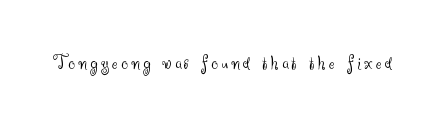
The image shows 21 px text type, upright; set not underlined.
